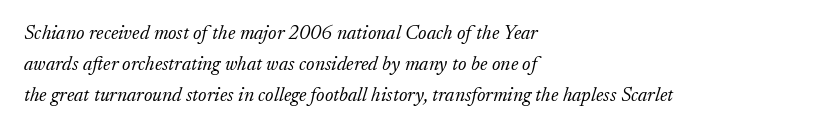
One glance says typical: line gaps are just what's usual. Left-aligned paragraph, ragged on the right. These lines were composed using italics. No letter is thick-stroked: the sample isn't bold. Type without underlining. Nobody touched the tracking dial on this one.
